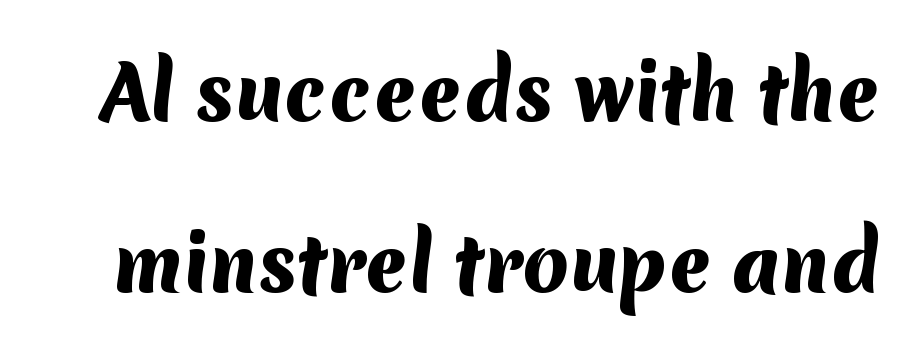
Regarding serifs, this sample does without them. Widely set lines give the paragraph a tall, airy silhouette. The tracking reads as untouched default to a designer's eye. You could not count columns in this text — the font is proportionally spaced. Quick note: underline off.
